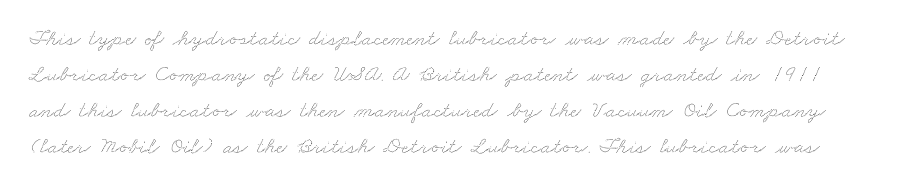
The string is rendered with underlining switched off. In terms of leading, this rendering sits right in the middle. Characters follow at the spacing the type designer built in.
